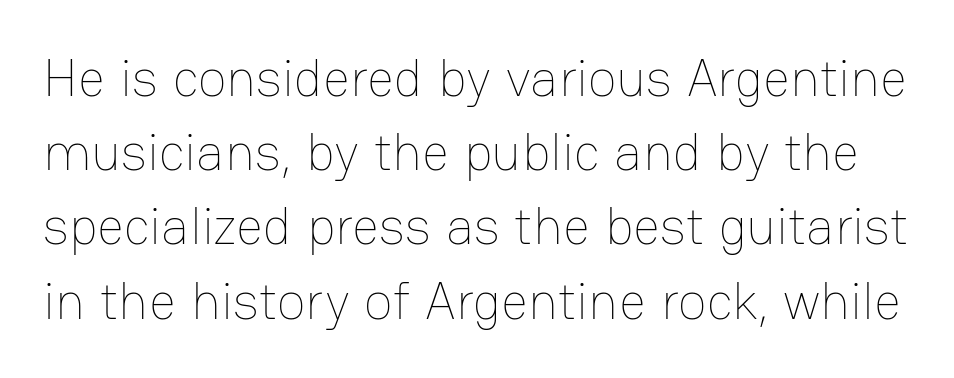
The image shows 53 px thin type, upright; set normal line spacing (1.4x), normal letter spacing, not underlined; low stroke contrast and a medium x-height.
